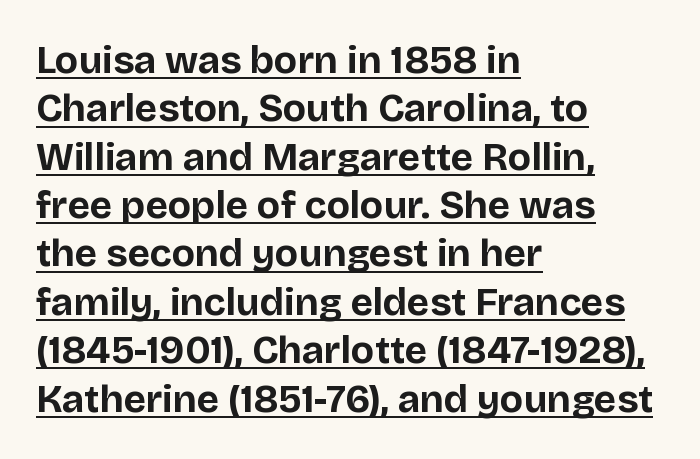
Q: Is the text bold? A: Yes.
Q: Is the text italic (slanted)? A: No, it is upright.
Q: Is the typeface a serif or a sans-serif typeface? A: Sans-serif.
Q: Is the text underlined? A: Yes.
Q: How is the paragraph aligned? A: Left-aligned.
Q: Is the spacing between letters normal or unusually wide? A: Normal.
Q: Width (condensed, normal, or wide)? A: Normal.
Q: Stroke contrast? A: Low.
Q: x-height? A: Large.
Q: Monospaced? A: No.
